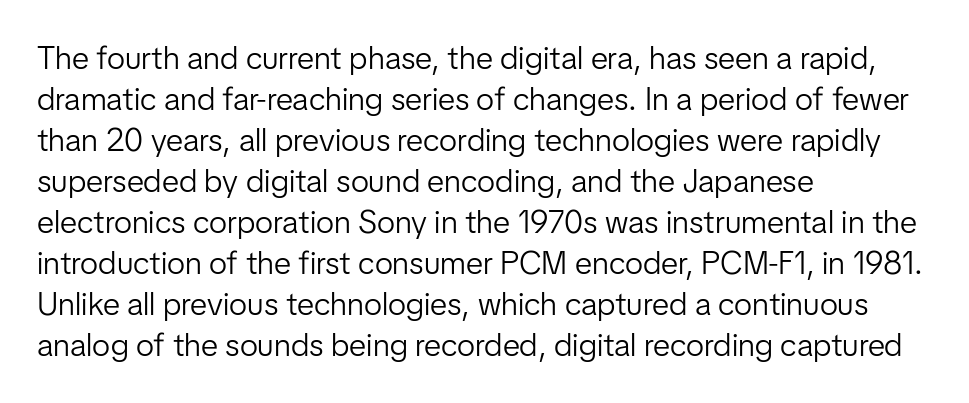
Q: Is the text bold? A: No.
Q: Is the text italic (slanted)? A: No, it is upright.
Q: Is the typeface a serif or a sans-serif typeface? A: Sans-serif.
Q: Is the text underlined? A: No.
Q: How is the paragraph aligned? A: Left-aligned.
Q: Is the spacing between letters normal or unusually wide? A: Normal.
Q: Is the spacing between lines tight, normal or loose? A: Normal.
Q: Width (condensed, normal, or wide)? A: Normal.
Q: Stroke contrast? A: Low.
Q: x-height? A: Medium.
Q: Monospaced? A: No.
